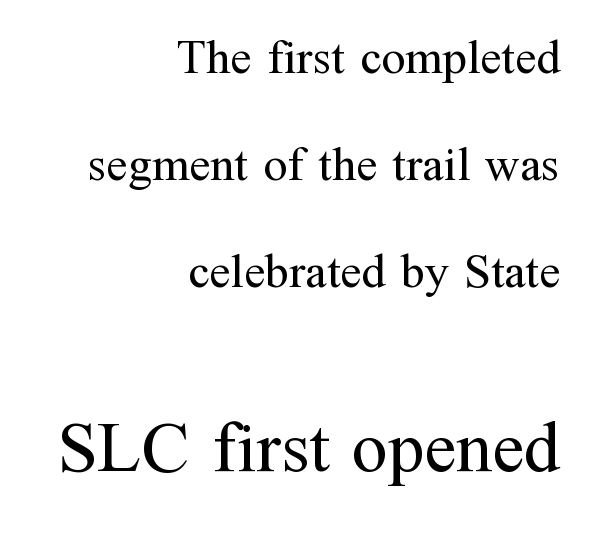
{"serif": "yes", "italic": "no", "bold": "no", "weight": "regular", "width": "normal", "stroke_contrast": "medium", "x_height": "medium", "monospaced": "no", "underline": "no", "align": "right", "line_spacing": "loose", "line_spacing_ratio": 2.23, "letter_spacing": "normal", "letter_spacing_em": 0.0, "larger_block": "second", "size_ratio": 1.5, "glyph_px": 72}
